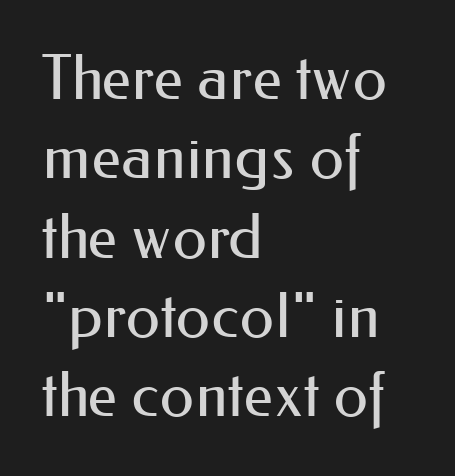
You can tell from the bare stems that sans-serif type was used. The axis of the letterforms is exactly vertical. Layout note: lines flush left. Counters stay open thanks to moderate or lighter strokes.
